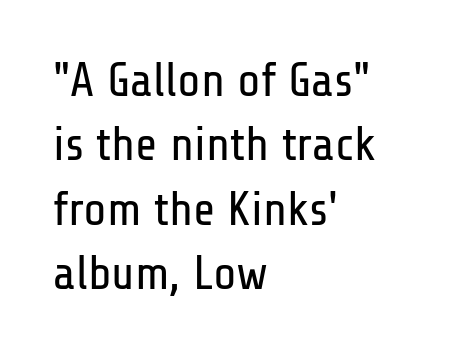
The image shows 48 px regular-weight, condensed sans-serif type, upright; set left-aligned, normal line spacing (1.34x), normal letter spacing, not underlined; low stroke contrast and a medium x-height.
